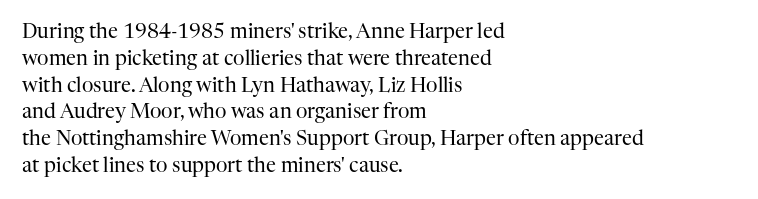
{"italic": "no", "bold": "no", "underline": "no", "align": "left", "line_spacing": "normal", "line_spacing_ratio": 1.34, "letter_spacing": "normal", "letter_spacing_em": 0.0, "glyph_px": 20}
